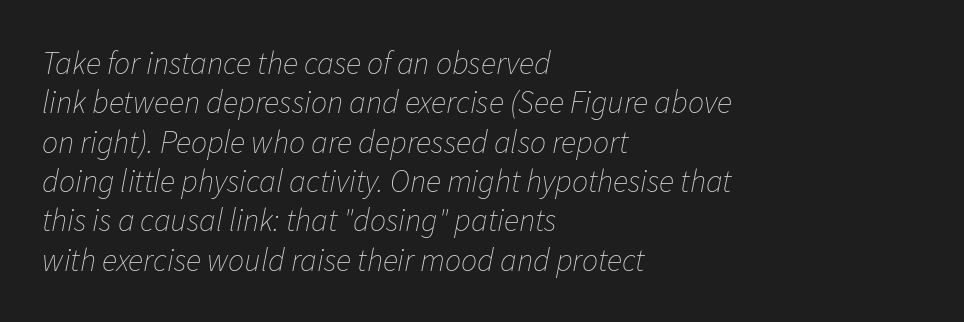
The image shows 32 px thin type, italic (leaning right); set left-aligned, line spacing 1.23x, normal letter spacing, not underlined; low stroke contrast and a medium x-height.
